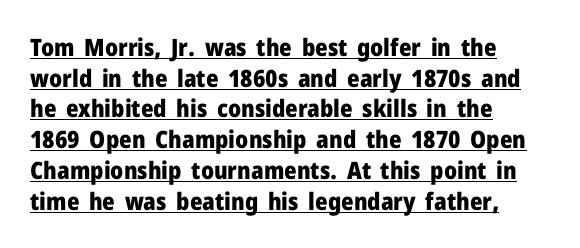
Q: Is the text bold? A: Yes.
Q: Is the text italic (slanted)? A: No, it is upright.
Q: Is the text underlined? A: Yes.
Q: How is the paragraph aligned? A: Left-aligned.
Q: Is the spacing between letters normal or unusually wide? A: Normal.
Q: Is the spacing between lines tight, normal or loose? A: Normal.
